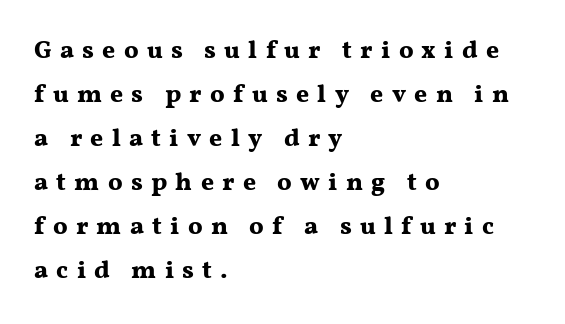
{"italic": "no", "bold": "yes", "underline": "no", "align": "left", "line_spacing_ratio": 1.76, "letter_spacing": "wide", "letter_spacing_em": 0.33, "glyph_px": 25}
